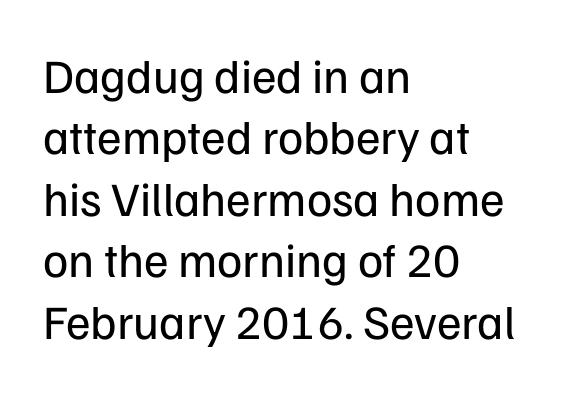
The image shows 48 px regular-weight sans-serif type, upright; set left-aligned, normal line spacing (1.28x), normal letter spacing, not underlined; low stroke contrast and a medium x-height.
